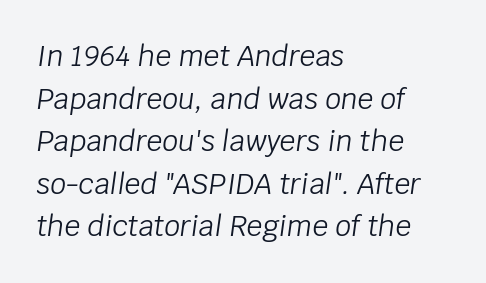
{"italic": "yes", "lean": "right", "slant_degrees": 8, "bold": "no", "weight": "light", "width": "normal", "stroke_contrast": "low", "x_height": "large", "monospaced": "no", "underline": "no", "align": "left", "line_spacing": "normal", "line_spacing_ratio": 1.52, "letter_spacing": "normal", "letter_spacing_em": 0.0, "glyph_px": 28}
